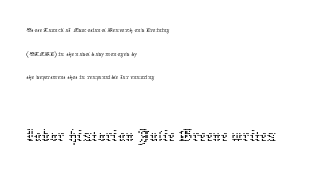
The passage shown is typed in a proportional face where columns would drift. What's the leading like? Ordinary, nothing unusual. The letters sit at their default tracking, neither squeezed nor spread. This reads as an unemphasized weight, regular at the heaviest. Does the copy run flush right? No — it runs flush left. Letters rest on an invisible, unmarked baseline.
